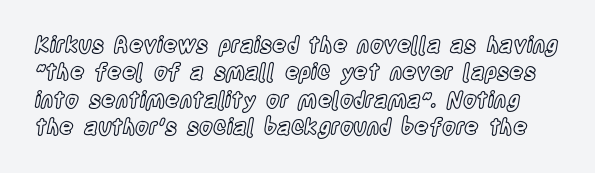
{"underline": "no", "line_spacing_ratio": 1.24, "letter_spacing": "normal", "letter_spacing_em": 0.0, "glyph_px": 22}
